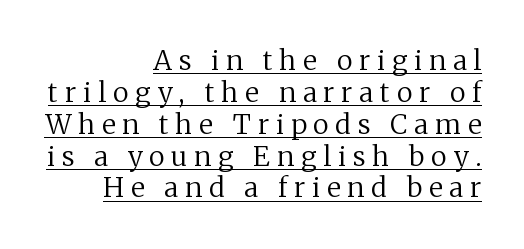
Q: Is the text bold? A: No.
Q: Is the text italic (slanted)? A: No, it is upright.
Q: Is the text underlined? A: Yes.
Q: How is the paragraph aligned? A: Right-aligned.
Q: Is the spacing between letters normal or unusually wide? A: Unusually wide.
